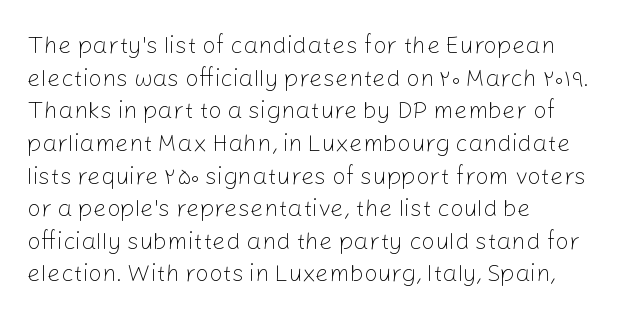
The image shows 24 px text type, upright; set left-aligned, normal line spacing (1.36x), normal letter spacing, not underlined.
